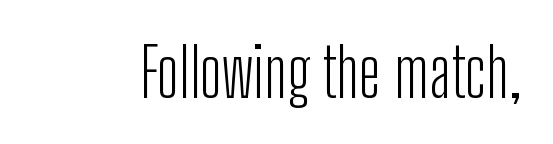
The image shows 68 px light, condensed sans-serif type, upright; set normal letter spacing, not underlined; low stroke contrast and a medium x-height.
